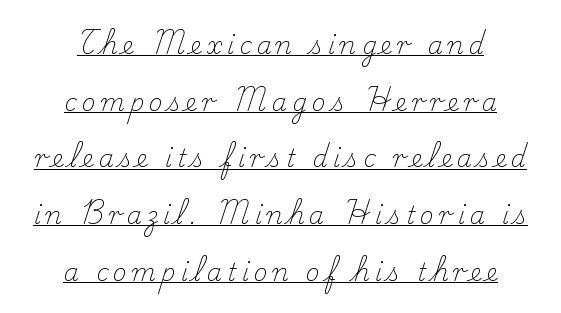
Vertical spacing — loose. Summary of weight: not heavy and not bold. Descenders here cross a horizontal rule under the line. The line texture is sparse and dotted thanks to wide tracking.
